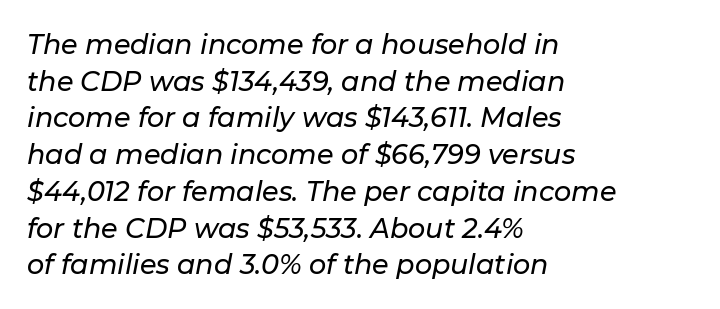
The image shows 27 px text type, italic (leaning right); set left-aligned, normal line spacing (1.36x), normal letter spacing, not underlined.
